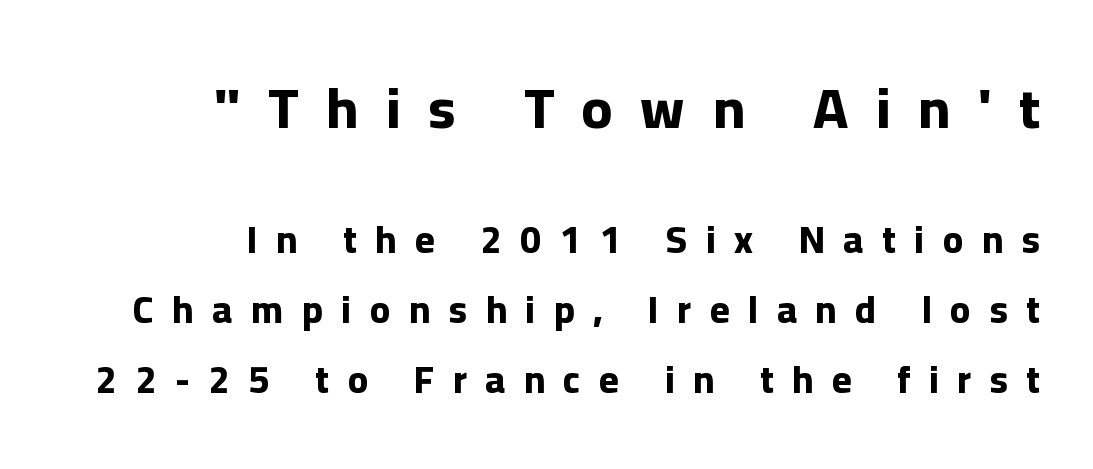
Plain, unruled lines of type. Look at the tracking — it's clearly loosened, letters drifting apart. Each letter keeps its own natural width here, so spacing adapts to shape. What kind of face is this? One without serifs — a sans. Compare the two chunks: the upper has the greater cap height. Students, this is bold: see how much ink each stroke carries.
